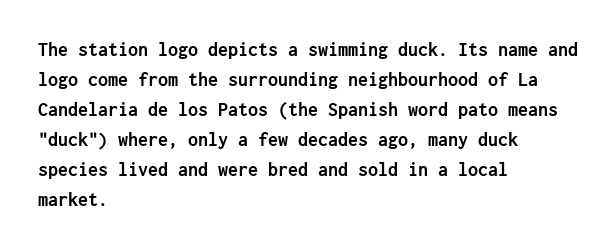
Q: Is the text bold? A: Yes.
Q: Is the text italic (slanted)? A: No, it is upright.
Q: Is the text underlined? A: No.
Q: How is the paragraph aligned? A: Left-aligned.
Q: Is the spacing between letters normal or unusually wide? A: Normal.
Q: Is the spacing between lines tight, normal or loose? A: Normal.
